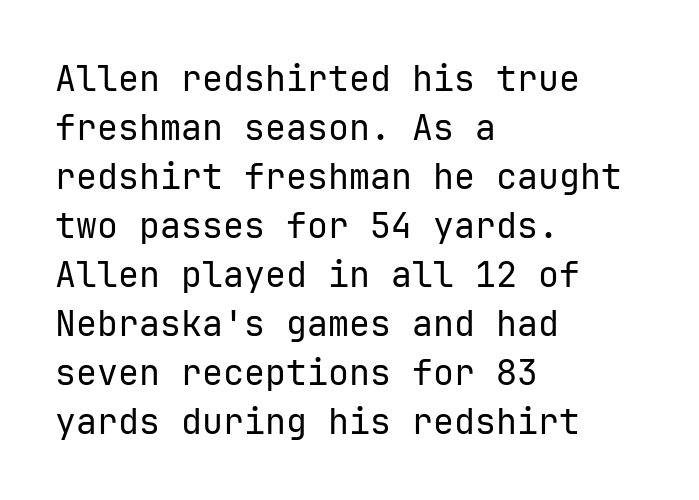
The image shows 35 px regular-weight sans-serif type, upright, monospaced; set left-aligned, normal line spacing (1.4x), normal letter spacing, not underlined; low stroke contrast and a medium x-height.
